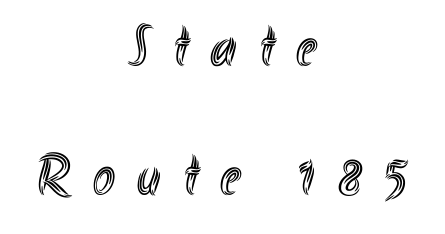
The image shows 59 px condensed type; set centered, loose line spacing (2.19x), unusually wide letter spacing (+0.38 em), not underlined; a small x-height.
